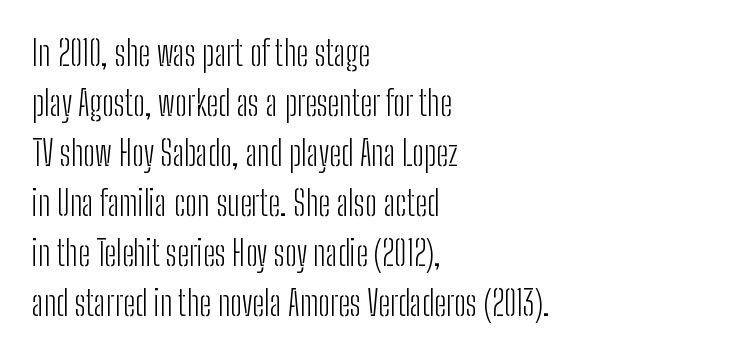
Q: Is the text bold? A: No.
Q: Is the text italic (slanted)? A: No, it is upright.
Q: Is the typeface a serif or a sans-serif typeface? A: Sans-serif.
Q: Is the text underlined? A: No.
Q: How is the paragraph aligned? A: Left-aligned.
Q: Is the spacing between letters normal or unusually wide? A: Normal.
Q: Is the spacing between lines tight, normal or loose? A: Normal.
Q: Width (condensed, normal, or wide)? A: Condensed.
Q: Stroke contrast? A: Low.
Q: x-height? A: Medium.
Q: Monospaced? A: No.
